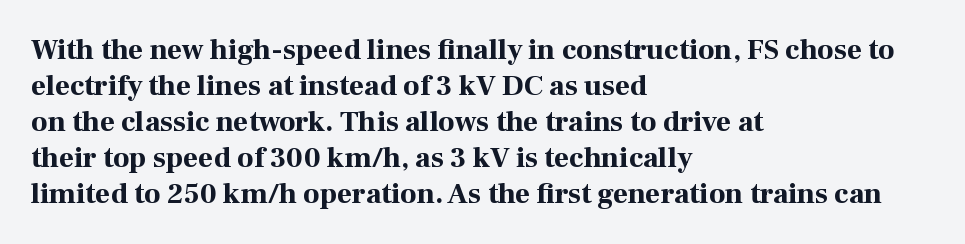
Q: Is the text bold? A: Yes.
Q: Is the text italic (slanted)? A: No, it is upright.
Q: Is the typeface a serif or a sans-serif typeface? A: Serif.
Q: Is the text underlined? A: No.
Q: How is the paragraph aligned? A: Left-aligned.
Q: Is the spacing between letters normal or unusually wide? A: Normal.
Q: Width (condensed, normal, or wide)? A: Normal.
Q: Stroke contrast? A: High.
Q: x-height? A: Medium.
Q: Monospaced? A: No.
